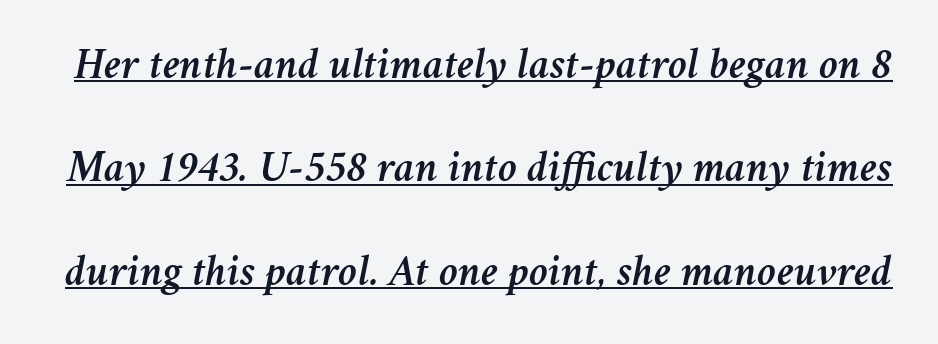
{"italic": "yes", "lean": "right", "slant_degrees": 11, "width": "normal", "stroke_contrast": "medium", "x_height": "medium", "monospaced": "no", "underline": "yes", "line_spacing": "loose", "line_spacing_ratio": 2.35, "letter_spacing": "normal", "letter_spacing_em": 0.0, "glyph_px": 44}
